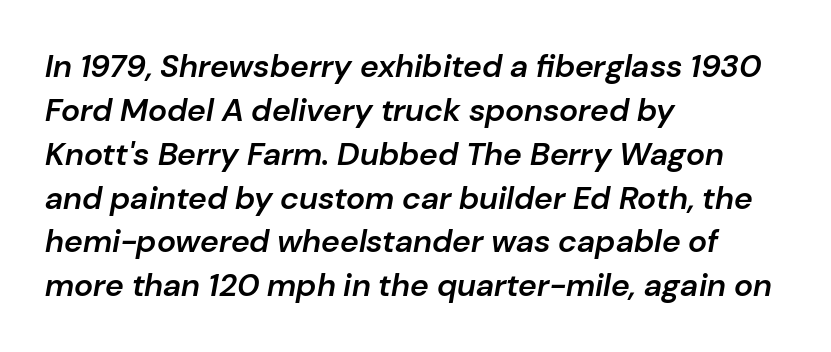
The lines sit at an ordinary, default distance from one another. Honestly, the letter spacing is just normal — you wouldn't notice it. There's an unmistakable incline to the writing here. Left-aligned paragraph, ragged on the right.
